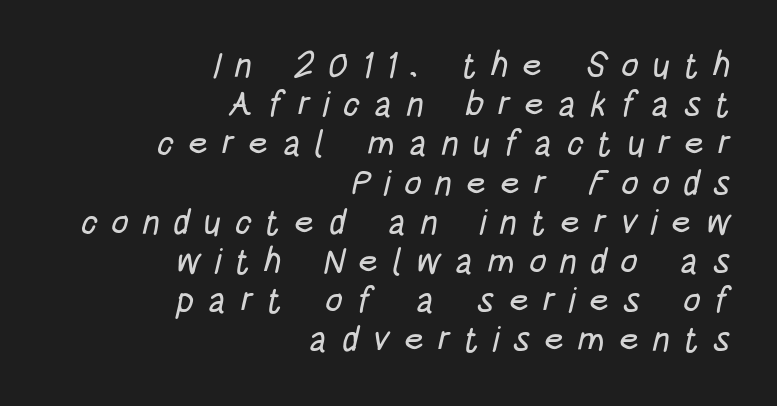
The image shows 35 px condensed sans-serif type; set right-aligned, tight line spacing (1.12x), unusually wide letter spacing (+0.38 em), not underlined; low stroke contrast and a large x-height.
